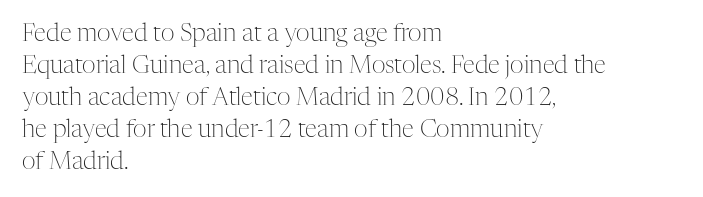
Q: Is the text bold? A: No.
Q: Is the text italic (slanted)? A: No, it is upright.
Q: Is the text underlined? A: No.
Q: How is the paragraph aligned? A: Left-aligned.
Q: Is the spacing between letters normal or unusually wide? A: Normal.
Q: Is the spacing between lines tight, normal or loose? A: Normal.
